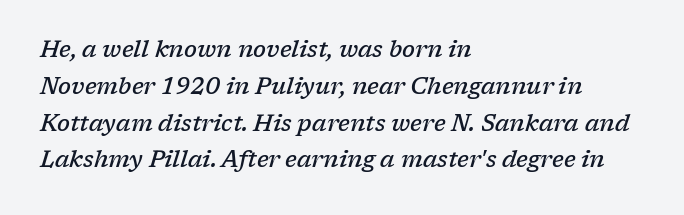
Q: Is the text bold? A: Semi-bold.
Q: Is the text italic (slanted)? A: Yes, it leans right by about 17 degrees.
Q: Is the text underlined? A: No.
Q: How is the paragraph aligned? A: Left-aligned.
Q: Is the spacing between letters normal or unusually wide? A: Normal.
Q: Is the spacing between lines tight, normal or loose? A: Normal.
